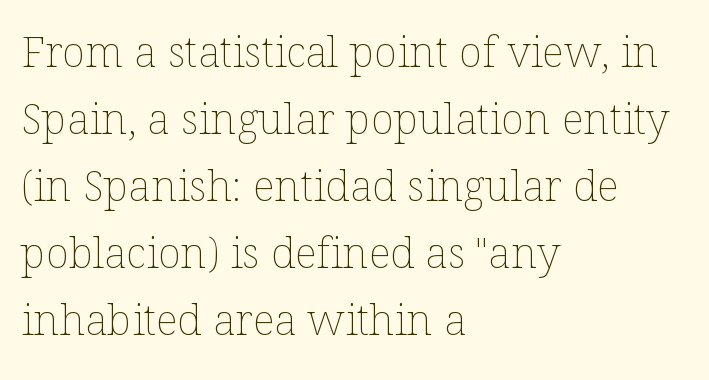
Beneath every word, the page is bare. This sample uses plain, unmodified letter spacing. Reading down the block, your eye returns to a fixed left position each line. Caption: face not bold, strokes unweighted. Reading down the column, the eye jumps a familiar distance to each next line. The font's upright variant was chosen for this text.
